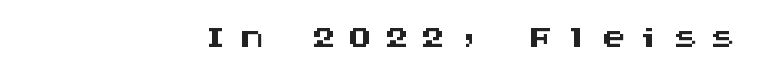
Nope, not italic — everything's standing straight. Here the designer chose a console-style face with uniform glyph widths. Students, note that the glyphs here are deliberately spaced far apart. Letterform terminals end flat and unadorned throughout the passage. Horizontal alignment here is rightward, an uncommon choice for prose.
